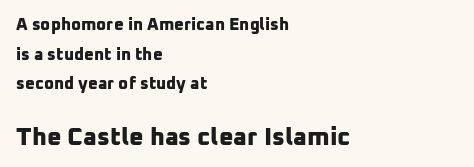
The image shows 25 px bold type; set left-aligned, line spacing 1.74x, normal letter spacing, not underlined; the second (bottom) block is 1.47x larger.
